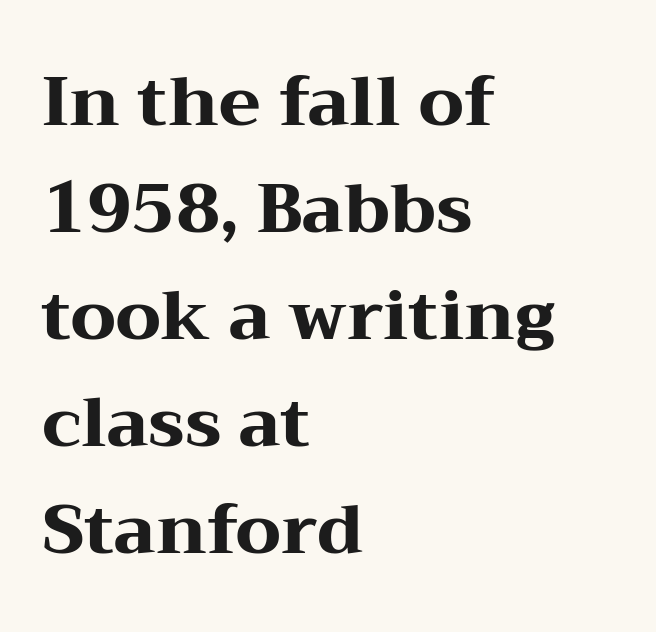
The image shows 69 px heavy, wide serif type, upright; set left-aligned, normal line spacing (1.55x), normal letter spacing, not underlined; medium stroke contrast and a medium x-height.
